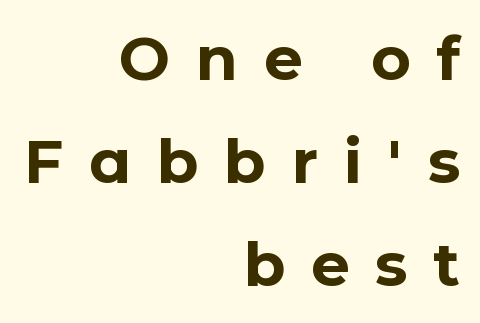
Designer's note — italics off, roman on. In terms of leading, this rendering sits right in the middle. Every row of glyphs terminates at an identical x-position on the right. A full-strength bold gives these letters their thick strokes.
